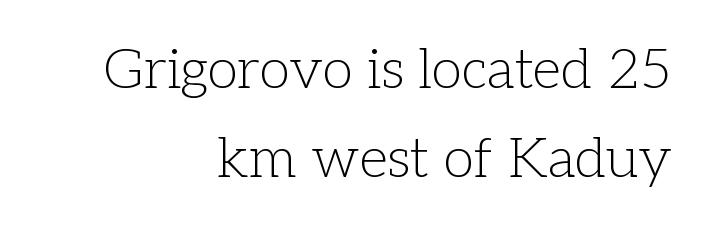
The image shows 56 px light serif type, upright; set right-aligned, normal line spacing (1.59x), normal letter spacing, not underlined; low stroke contrast and a medium x-height.
